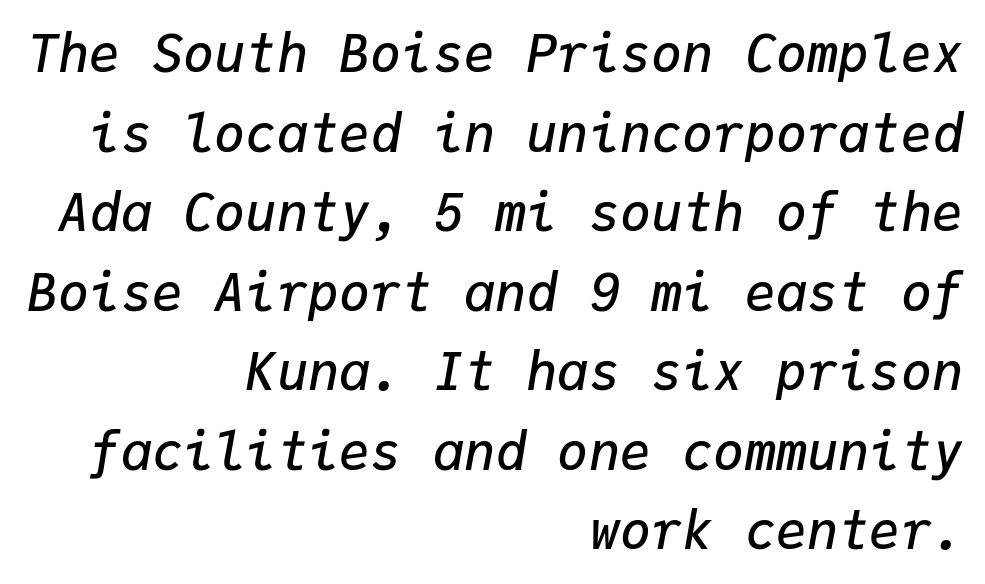
Q: Is the text bold? A: Semi-bold.
Q: Is the text italic (slanted)? A: Yes, it leans right by about 9 degrees.
Q: Is the text underlined? A: No.
Q: How is the paragraph aligned? A: Right-aligned.
Q: Is the spacing between letters normal or unusually wide? A: Normal.
Q: Is the spacing between lines tight, normal or loose? A: Normal.
Q: Width (condensed, normal, or wide)? A: Normal.
Q: Stroke contrast? A: Low.
Q: x-height? A: Medium.
Q: Monospaced? A: Yes.
